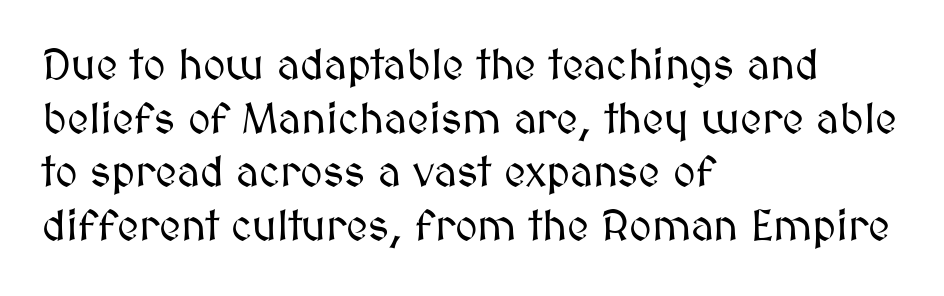
{"italic": "no", "width": "normal", "stroke_contrast": "medium", "x_height": "medium", "monospaced": "no", "underline": "no", "align": "left", "line_spacing": "normal", "line_spacing_ratio": 1.25, "letter_spacing": "normal", "letter_spacing_em": 0.0, "glyph_px": 43}
